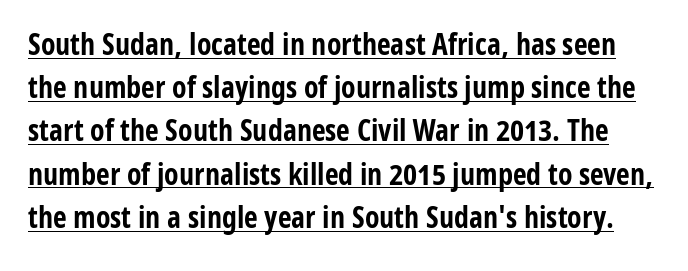
The image shows 30 px bold, condensed sans-serif type, upright; set normal line spacing (1.44x), normal letter spacing, underlined; low stroke contrast and a medium x-height.
